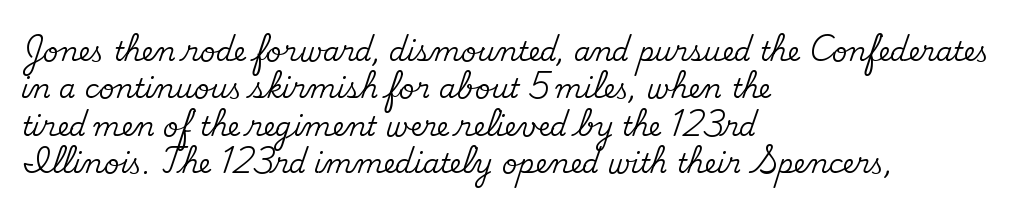
Normally led — the rows are evenly, conventionally spaced. Letter spacing: default. Clear beneath every line of the passage. This rendering uses left alignment, leaving the right contour irregular.
